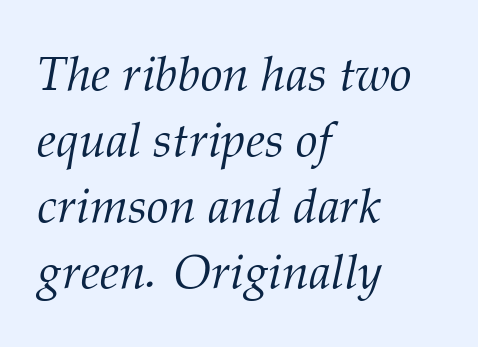
{"serif": "yes", "italic": "yes", "lean": "right", "slant_degrees": 12, "bold": "no", "weight": "light", "width": "normal", "stroke_contrast": "medium", "x_height": "medium", "monospaced": "no", "underline": "no", "align": "left", "line_spacing": "normal", "line_spacing_ratio": 1.35, "letter_spacing": "normal", "letter_spacing_em": 0.0, "glyph_px": 49}
